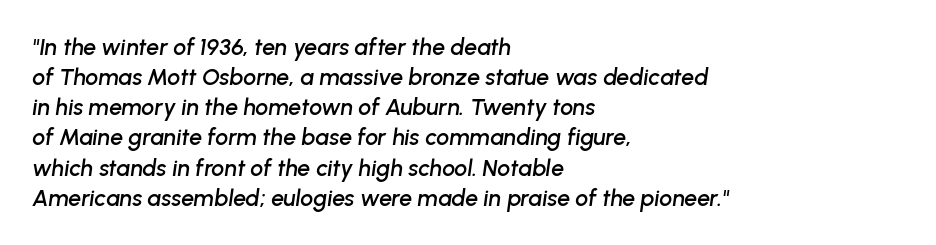
Q: Is the text italic (slanted)? A: Yes, it leans right by about 8 degrees.
Q: Is the text underlined? A: No.
Q: How is the paragraph aligned? A: Left-aligned.
Q: Is the spacing between letters normal or unusually wide? A: Normal.
Q: Is the spacing between lines tight, normal or loose? A: Normal.
